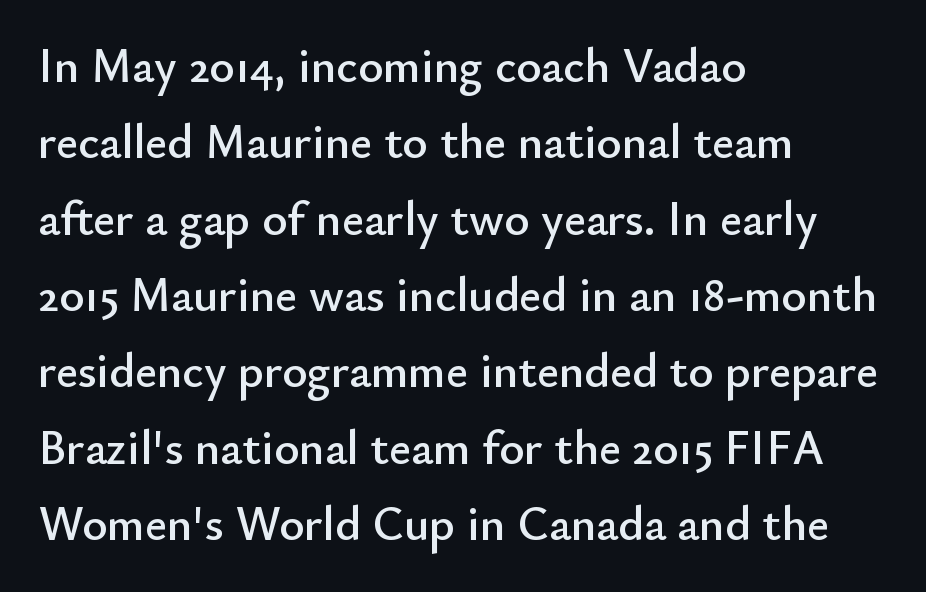
Q: Is the text italic (slanted)? A: No, it is upright.
Q: Is the typeface a serif or a sans-serif typeface? A: Sans-serif.
Q: Is the text underlined? A: No.
Q: How is the paragraph aligned? A: Left-aligned.
Q: Is the spacing between letters normal or unusually wide? A: Normal.
Q: Is the spacing between lines tight, normal or loose? A: Normal.
Q: Width (condensed, normal, or wide)? A: Normal.
Q: Stroke contrast? A: Low.
Q: x-height? A: Small.
Q: Monospaced? A: No.
